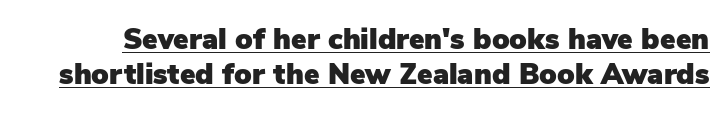
{"serif": "no", "italic": "no", "width": "normal", "stroke_contrast": "low", "x_height": "medium", "monospaced": "no", "underline": "yes", "line_spacing_ratio": 1.2, "letter_spacing": "normal", "letter_spacing_em": 0.0, "glyph_px": 29}
